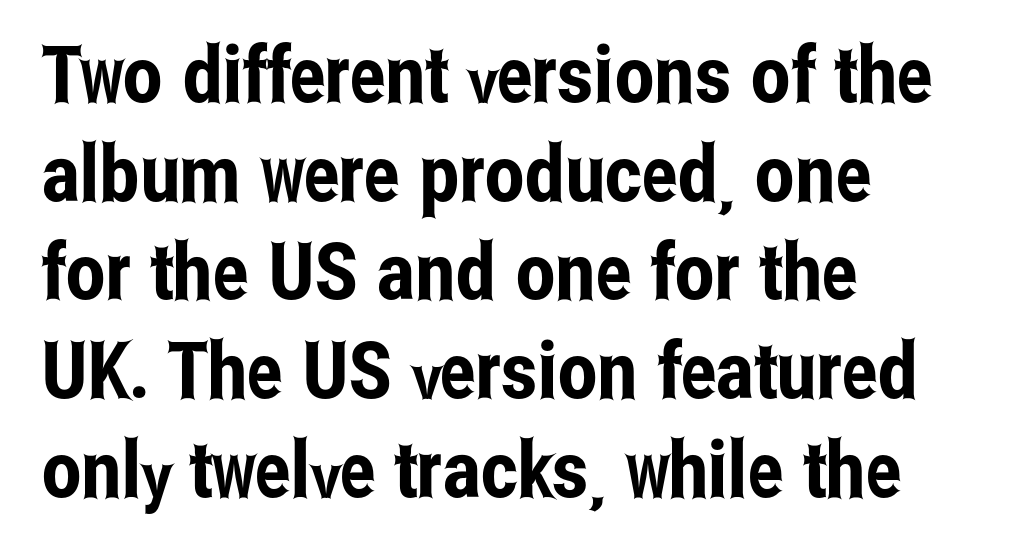
{"serif": "no", "italic": "no", "width": "condensed", "stroke_contrast": "low", "x_height": "medium", "monospaced": "no", "underline": "no", "align": "left", "line_spacing": "normal", "line_spacing_ratio": 1.25, "letter_spacing": "normal", "letter_spacing_em": 0.0, "glyph_px": 79}
